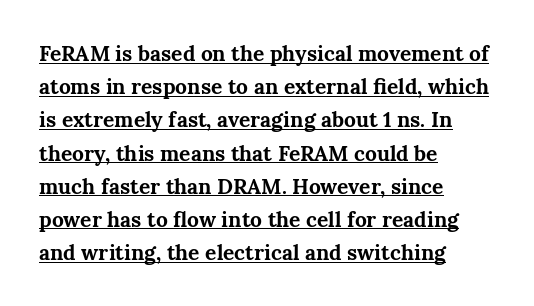
Q: Is the text bold? A: Yes.
Q: Is the text italic (slanted)? A: No, it is upright.
Q: Is the text underlined? A: Yes.
Q: How is the paragraph aligned? A: Left-aligned.
Q: Is the spacing between letters normal or unusually wide? A: Normal.
Q: Is the spacing between lines tight, normal or loose? A: Normal.
